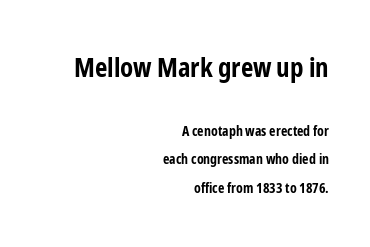
The image shows 27 px bold type, upright; set right-aligned, loose line spacing (2.02x), normal letter spacing, not underlined; the first (top) block is 1.93x larger.
